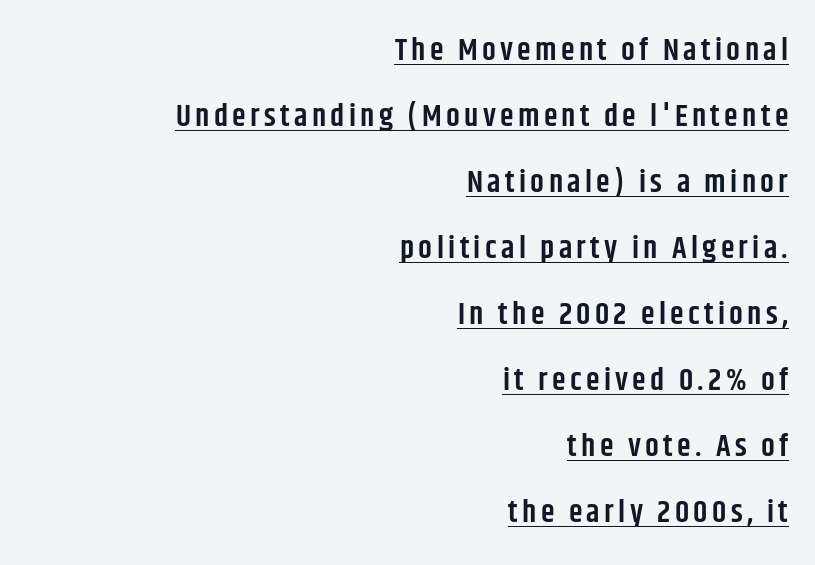
The image shows 31 px semibold, condensed sans-serif type, upright; set right-aligned, loose line spacing (2.13x), underlined; low stroke contrast and a large x-height.
